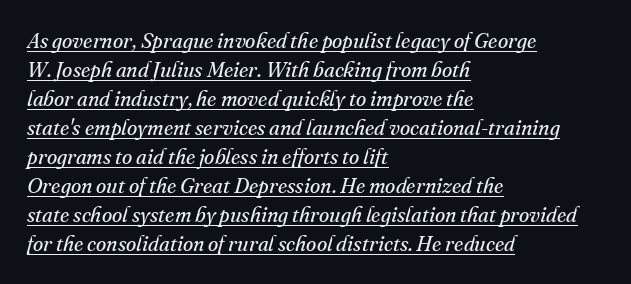
Q: Is the text bold? A: No.
Q: Is the text italic (slanted)? A: Yes, it leans right by about 16 degrees.
Q: Is the text underlined? A: Yes.
Q: How is the paragraph aligned? A: Left-aligned.
Q: Is the spacing between letters normal or unusually wide? A: Normal.
Q: Is the spacing between lines tight, normal or loose? A: Normal.
